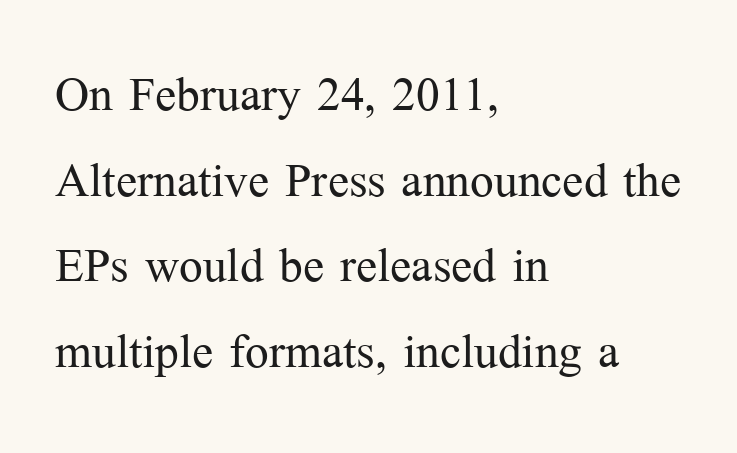
The line-height multiplier appears to be the usual default. Do the characters align in a grid? No, the font is proportional. The rag falls on the right side of this text block. These lines are composed in type with serifs.
